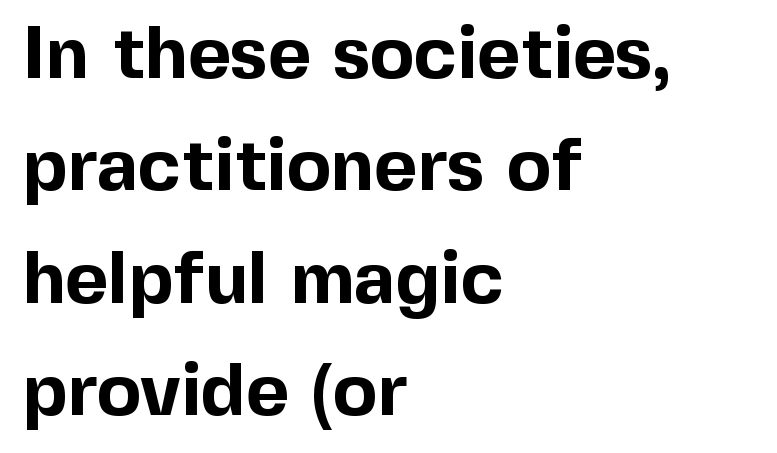
Q: Is the text bold? A: Yes.
Q: Is the text italic (slanted)? A: No, it is upright.
Q: Is the typeface a serif or a sans-serif typeface? A: Sans-serif.
Q: Is the text underlined? A: No.
Q: How is the paragraph aligned? A: Left-aligned.
Q: Is the spacing between letters normal or unusually wide? A: Normal.
Q: Is the spacing between lines tight, normal or loose? A: Normal.
Q: Width (condensed, normal, or wide)? A: Normal.
Q: x-height? A: Medium.
Q: Monospaced? A: No.
